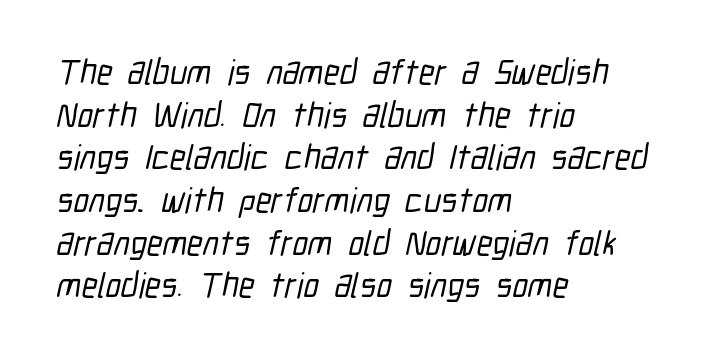
Q: Is the typeface a serif or a sans-serif typeface? A: Sans-serif.
Q: Is the text underlined? A: No.
Q: How is the paragraph aligned? A: Left-aligned.
Q: Is the spacing between letters normal or unusually wide? A: Normal.
Q: Width (condensed, normal, or wide)? A: Condensed.
Q: Stroke contrast? A: Low.
Q: x-height? A: Medium.
Q: Monospaced? A: No.
